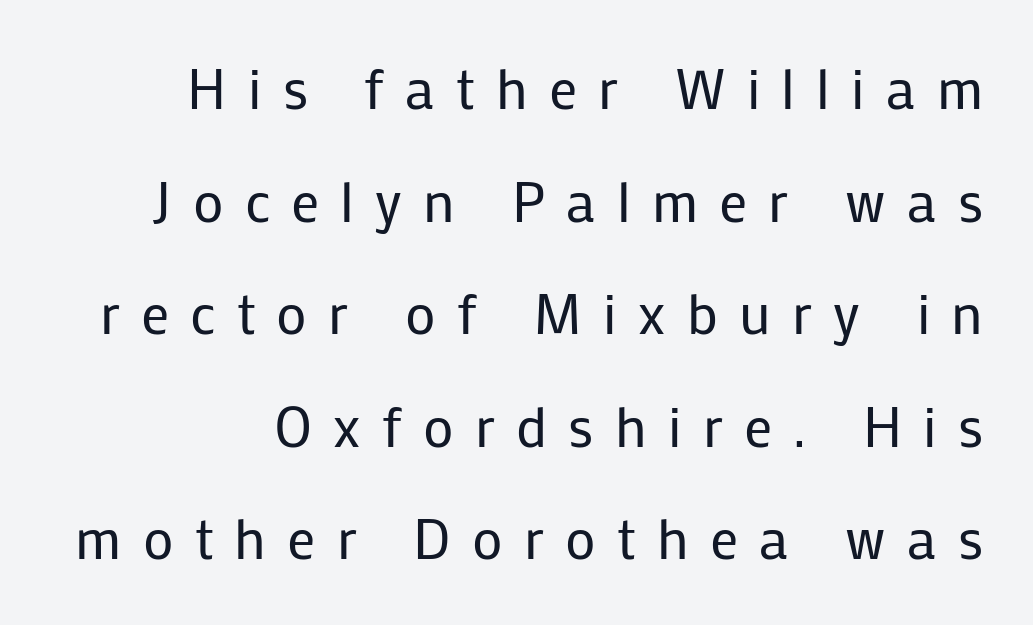
Q: Is the text bold? A: No.
Q: Is the text italic (slanted)? A: No, it is upright.
Q: Is the typeface a serif or a sans-serif typeface? A: Sans-serif.
Q: Is the text underlined? A: No.
Q: Is the spacing between letters normal or unusually wide? A: Unusually wide.
Q: Is the spacing between lines tight, normal or loose? A: Loose.
Q: Width (condensed, normal, or wide)? A: Normal.
Q: Stroke contrast? A: Low.
Q: x-height? A: Medium.
Q: Monospaced? A: No.
